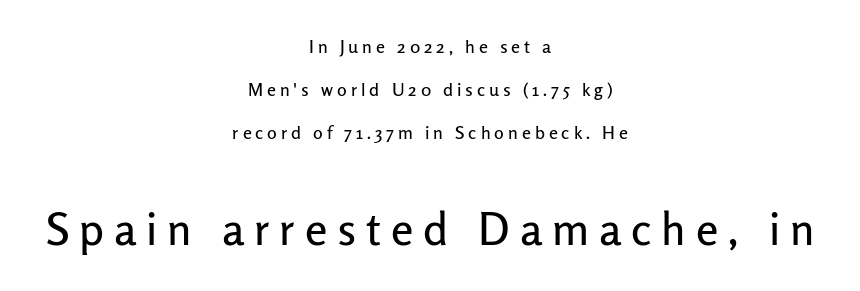
{"serif": "no", "italic": "no", "width": "normal", "stroke_contrast": "low", "x_height": "medium", "monospaced": "no", "underline": "no", "align": "center", "line_spacing": "loose", "line_spacing_ratio": 2.4, "letter_spacing": "wide", "letter_spacing_em": 0.22, "larger_block": "second", "size_ratio": 2.5, "glyph_px": 45}
